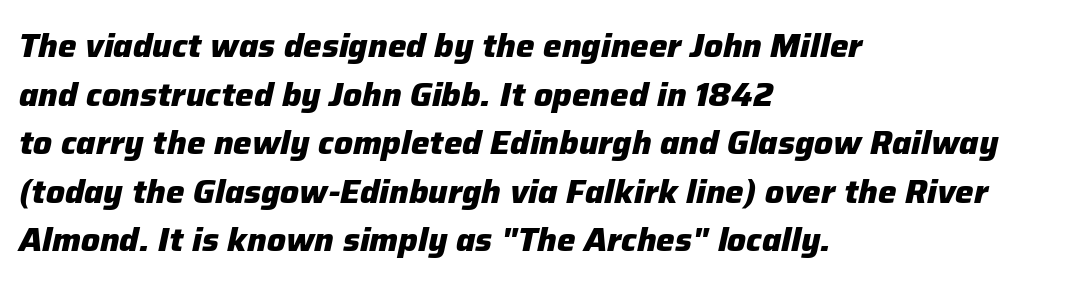
The image shows 33 px heavy type, italic (leaning right); set left-aligned, normal line spacing (1.47x), normal letter spacing, not underlined; low stroke contrast and a medium x-height.
